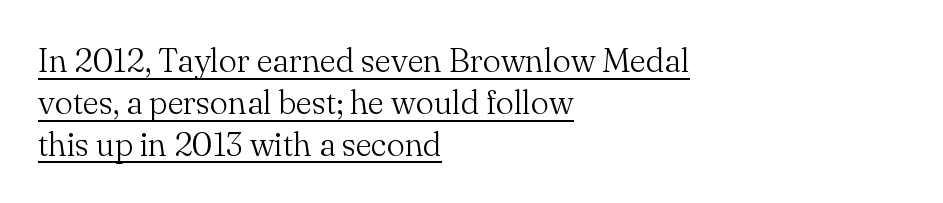
{"serif": "yes", "italic": "no", "bold": "no", "weight": "light", "width": "normal", "stroke_contrast": "medium", "x_height": "small", "monospaced": "no", "underline": "yes", "align": "left", "line_spacing_ratio": 1.23, "letter_spacing": "normal", "letter_spacing_em": 0.0, "glyph_px": 34}
